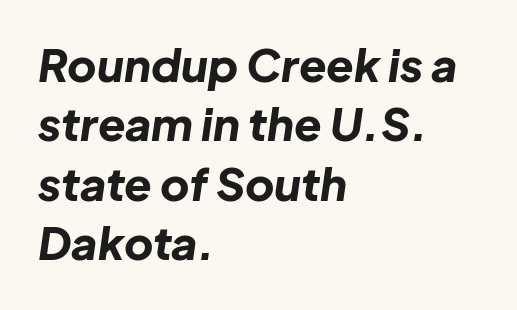
The image shows 45 px bold type, italic (leaning right); set left-aligned, normal line spacing (1.32x), normal letter spacing, not underlined; low stroke contrast and a medium x-height.
